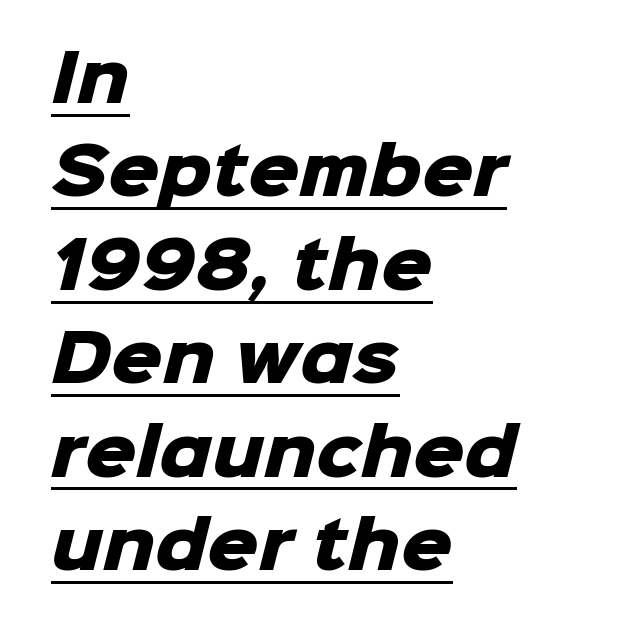
The image shows 64 px heavy sans-serif type; set left-aligned, normal line spacing (1.46x), normal letter spacing, underlined; low stroke contrast and a medium x-height.
